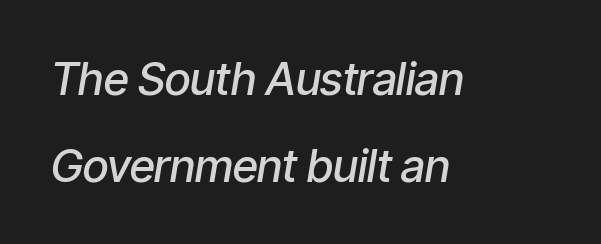
Q: Is the text bold? A: Semi-bold.
Q: Is the text italic (slanted)? A: Yes, it leans right by about 9 degrees.
Q: Is the text underlined? A: No.
Q: How is the paragraph aligned? A: Left-aligned.
Q: Is the spacing between letters normal or unusually wide? A: Normal.
Q: Is the spacing between lines tight, normal or loose? A: Loose.
Q: Width (condensed, normal, or wide)? A: Condensed.
Q: Stroke contrast? A: Low.
Q: x-height? A: Medium.
Q: Monospaced? A: No.
